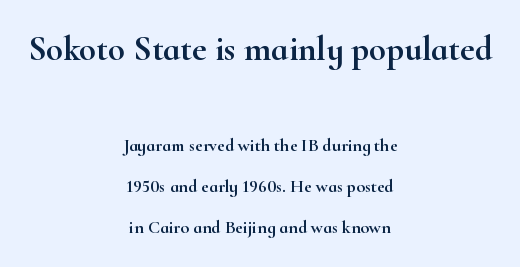
Q: Is the text italic (slanted)? A: No, it is upright.
Q: Is the typeface a serif or a sans-serif typeface? A: Serif.
Q: Is the text underlined? A: No.
Q: How is the paragraph aligned? A: Centered.
Q: Is the spacing between letters normal or unusually wide? A: Normal.
Q: Is the spacing between lines tight, normal or loose? A: Loose.
Q: Which block of text is set in a larger size, the first (top) or the second (bottom)? A: The first (top) one.
Q: Width (condensed, normal, or wide)? A: Wide.
Q: Stroke contrast? A: High.
Q: x-height? A: Small.
Q: Monospaced? A: No.
